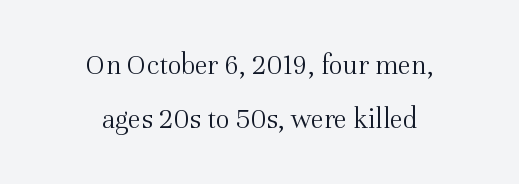
Looks like regular typesetting: each glyph gets only the width it needs. Lines of text with bare space underneath. Each word holds together tightly as a unit, with standard inter-letter gaps. Stroke thickness stays within the range of a standard reading face or lighter.
